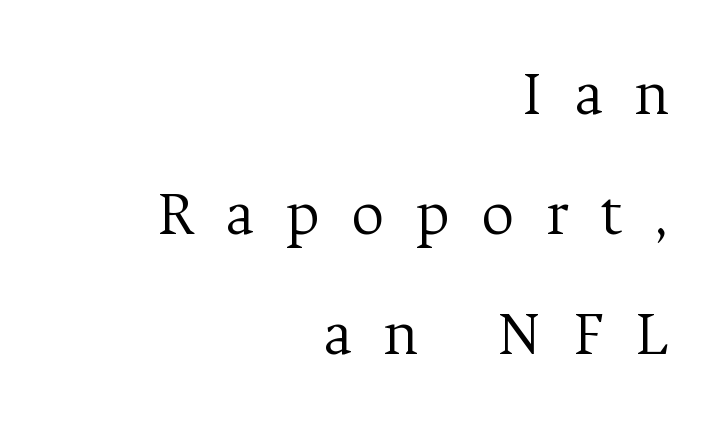
Q: Is the text bold? A: No.
Q: Is the text italic (slanted)? A: No, it is upright.
Q: Is the typeface a serif or a sans-serif typeface? A: Serif.
Q: Is the text underlined? A: No.
Q: How is the paragraph aligned? A: Right-aligned.
Q: Is the spacing between letters normal or unusually wide? A: Unusually wide.
Q: Width (condensed, normal, or wide)? A: Normal.
Q: Stroke contrast? A: Medium.
Q: x-height? A: Medium.
Q: Monospaced? A: No.
